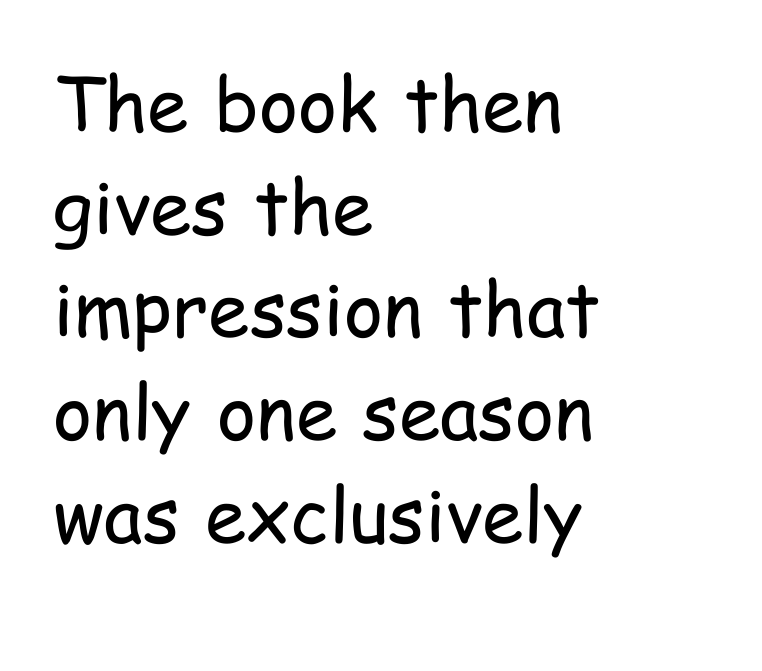
Q: Is the text bold? A: No.
Q: Is the text italic (slanted)? A: No, it is upright.
Q: Is the typeface a serif or a sans-serif typeface? A: Sans-serif.
Q: Is the text underlined? A: No.
Q: How is the paragraph aligned? A: Left-aligned.
Q: Is the spacing between letters normal or unusually wide? A: Normal.
Q: Is the spacing between lines tight, normal or loose? A: Normal.
Q: Width (condensed, normal, or wide)? A: Condensed.
Q: Stroke contrast? A: Low.
Q: x-height? A: Medium.
Q: Monospaced? A: No.
